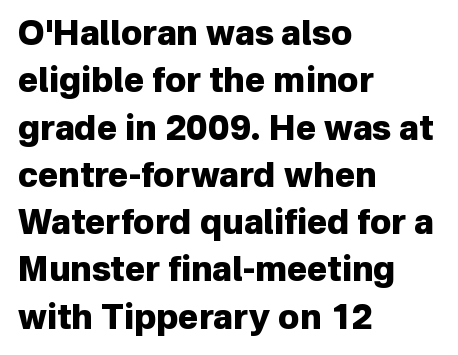
Q: Is the text bold? A: Yes.
Q: Is the text italic (slanted)? A: No, it is upright.
Q: Is the typeface a serif or a sans-serif typeface? A: Sans-serif.
Q: Is the text underlined? A: No.
Q: How is the paragraph aligned? A: Left-aligned.
Q: Is the spacing between letters normal or unusually wide? A: Normal.
Q: Is the spacing between lines tight, normal or loose? A: Normal.
Q: Width (condensed, normal, or wide)? A: Normal.
Q: Stroke contrast? A: Low.
Q: x-height? A: Medium.
Q: Monospaced? A: No.
